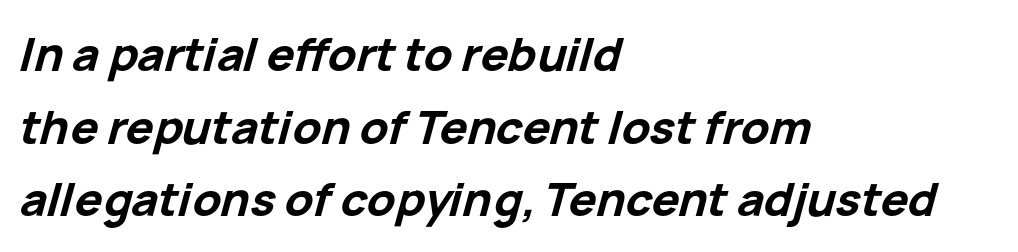
The image shows 46 px bold type, italic (leaning right); set left-aligned, normal line spacing (1.58x), normal letter spacing, not underlined; low stroke contrast and a medium x-height.
